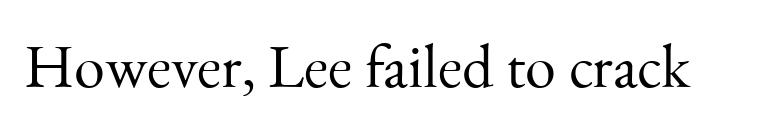
Q: Is the text bold? A: No.
Q: Is the text italic (slanted)? A: No, it is upright.
Q: Is the typeface a serif or a sans-serif typeface? A: Serif.
Q: Is the text underlined? A: No.
Q: Is the spacing between letters normal or unusually wide? A: Normal.
Q: Width (condensed, normal, or wide)? A: Normal.
Q: Stroke contrast? A: Medium.
Q: x-height? A: Small.
Q: Monospaced? A: No.
